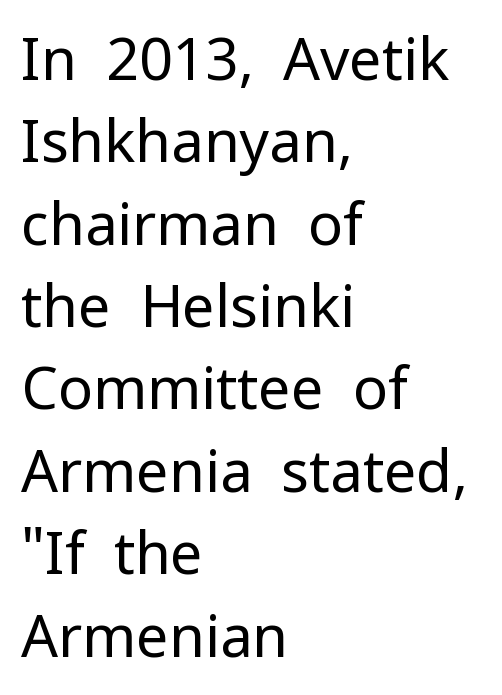
The image shows 58 px regular-weight sans-serif type, upright; set left-aligned, normal line spacing (1.42x), normal letter spacing, not underlined; low stroke contrast and a medium x-height.
